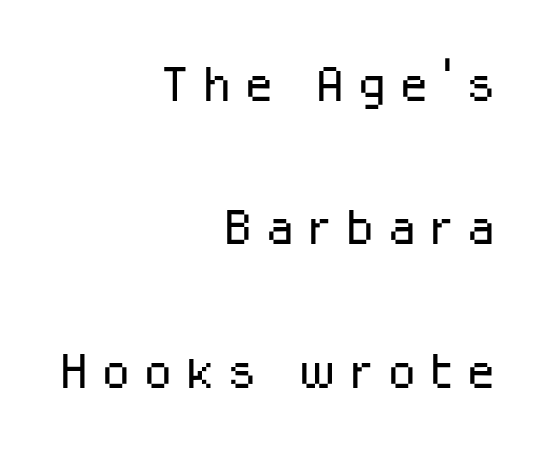
Q: Is the text bold? A: No.
Q: Is the text italic (slanted)? A: No, it is upright.
Q: Is the typeface a serif or a sans-serif typeface? A: Sans-serif.
Q: Is the text underlined? A: No.
Q: How is the paragraph aligned? A: Right-aligned.
Q: Is the spacing between lines tight, normal or loose? A: Loose.
Q: Width (condensed, normal, or wide)? A: Normal.
Q: Stroke contrast? A: Low.
Q: x-height? A: Medium.
Q: Monospaced? A: No.
